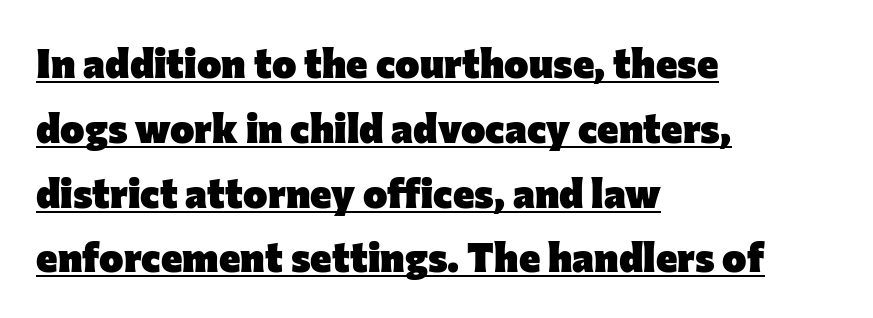
The image shows 41 px heavy sans-serif type, upright; set left-aligned, normal line spacing (1.58x), normal letter spacing, underlined; low stroke contrast and a medium x-height.
